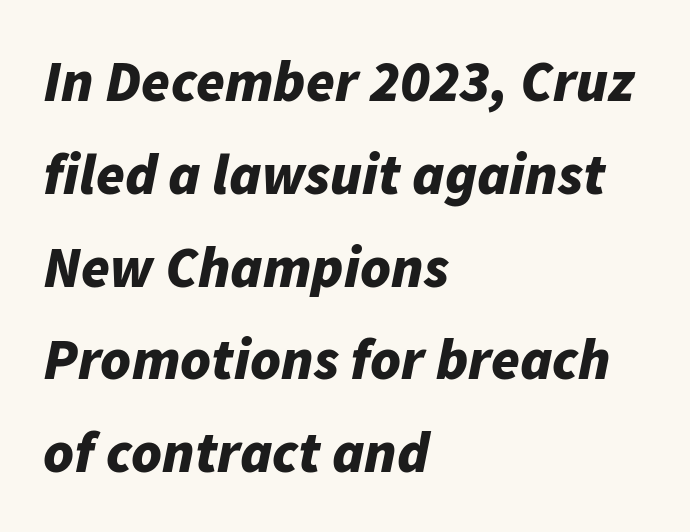
Style check: oblique. You could call the tracking neutral — neither tight nor loose. Vertically, the passage feels balanced, rows spaced as you'd expect. Clear beneath every line of the passage.
